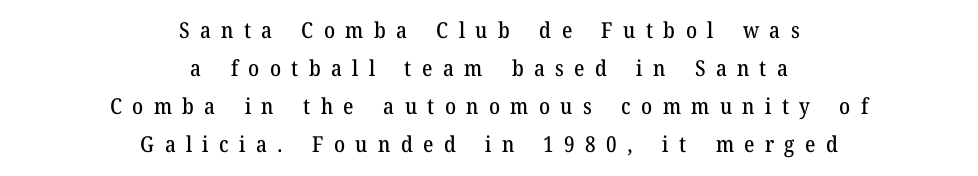
{"italic": "no", "underline": "no", "align": "center", "line_spacing_ratio": 1.73, "letter_spacing": "wide", "letter_spacing_em": 0.47, "glyph_px": 22}
